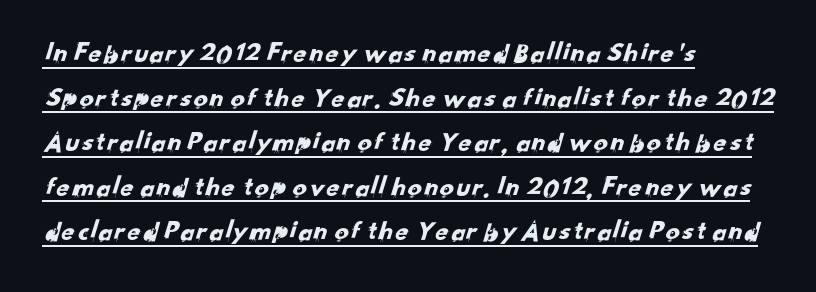
Grotesque or geometric, the face here clearly has no serifs. In designer terms, the underline attribute is active on this setting. What stands out about the letter spacing? Nothing — it is the standard amount. The ragged edge is on the right, which tells us the setting is flush left.
